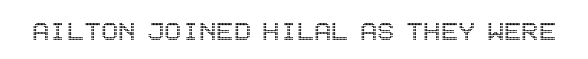
Q: Is the text italic (slanted)? A: No, it is upright.
Q: Is the text underlined? A: No.
Q: Is the spacing between letters normal or unusually wide? A: Normal.
Q: Width (condensed, normal, or wide)? A: Condensed.
Q: x-height? A: Large.
